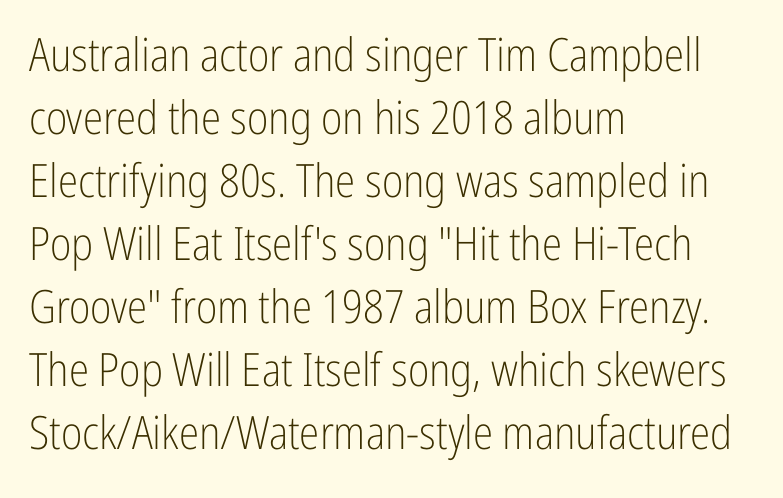
Q: Is the text bold? A: No.
Q: Is the text italic (slanted)? A: No, it is upright.
Q: Is the typeface a serif or a sans-serif typeface? A: Sans-serif.
Q: Is the text underlined? A: No.
Q: How is the paragraph aligned? A: Left-aligned.
Q: Is the spacing between letters normal or unusually wide? A: Normal.
Q: Is the spacing between lines tight, normal or loose? A: Normal.
Q: Width (condensed, normal, or wide)? A: Condensed.
Q: Stroke contrast? A: Low.
Q: x-height? A: Medium.
Q: Monospaced? A: No.
